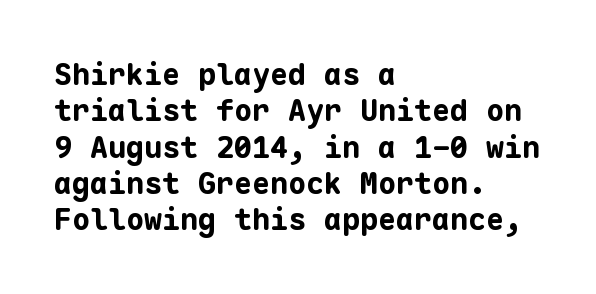
Monospaced: the letters line up in strict vertical columns. Upright lettering throughout. Font category for this specimen: sans-serif. Each row of text sits above clean, open space. Compared with typical body copy, the letter spacing here is the same.
